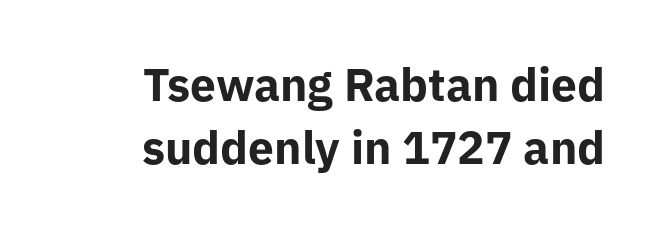
The rendering uses a bold face; every stroke is thick and dark. The baseline area is clear. Line ends are locked; line starts wander. Caption: standard tracking, unaltered. The rendering uses a moderate line-height, typical for paragraphs.
